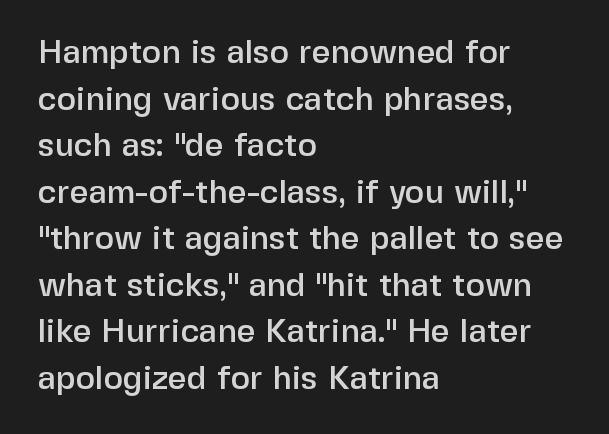
Q: Is the text italic (slanted)? A: No, it is upright.
Q: Is the typeface a serif or a sans-serif typeface? A: Sans-serif.
Q: Is the text underlined? A: No.
Q: How is the paragraph aligned? A: Left-aligned.
Q: Is the spacing between letters normal or unusually wide? A: Normal.
Q: Is the spacing between lines tight, normal or loose? A: Normal.
Q: Width (condensed, normal, or wide)? A: Normal.
Q: Stroke contrast? A: Low.
Q: x-height? A: Medium.
Q: Monospaced? A: No.
